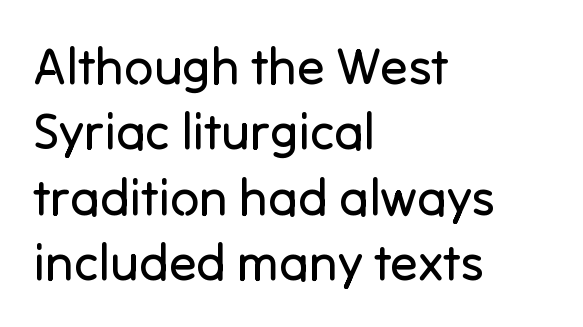
The image shows 51 px regular-weight sans-serif type, upright; set left-aligned, normal line spacing (1.28x), normal letter spacing, not underlined; low stroke contrast and a medium x-height.
